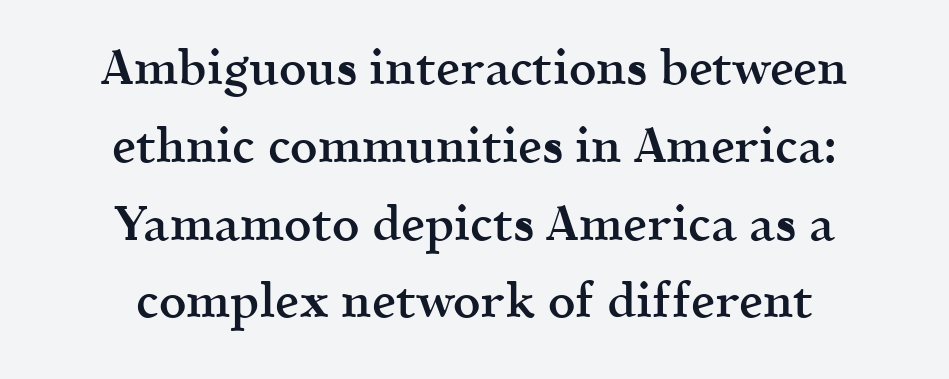
The glyphs have the mass of a demibold cut, below bold. The face used here is proportionally spaced, like ordinary book or web type. Ascenders rise straight up at ninety degrees. Each word holds together tightly as a unit, with standard inter-letter gaps.
